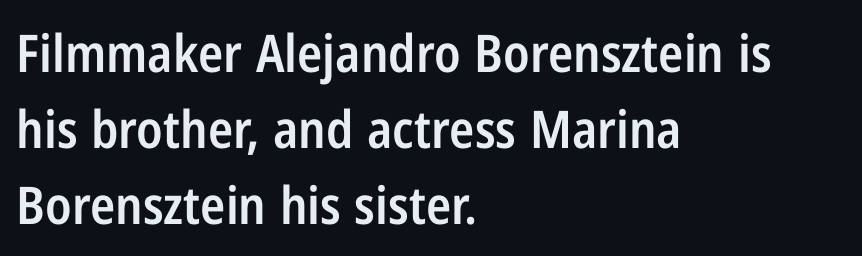
Q: Is the text bold? A: Semi-bold.
Q: Is the text italic (slanted)? A: No, it is upright.
Q: Is the typeface a serif or a sans-serif typeface? A: Sans-serif.
Q: Is the text underlined? A: No.
Q: How is the paragraph aligned? A: Left-aligned.
Q: Is the spacing between letters normal or unusually wide? A: Normal.
Q: Is the spacing between lines tight, normal or loose? A: Normal.
Q: Width (condensed, normal, or wide)? A: Condensed.
Q: Stroke contrast? A: Low.
Q: x-height? A: Medium.
Q: Monospaced? A: No.
